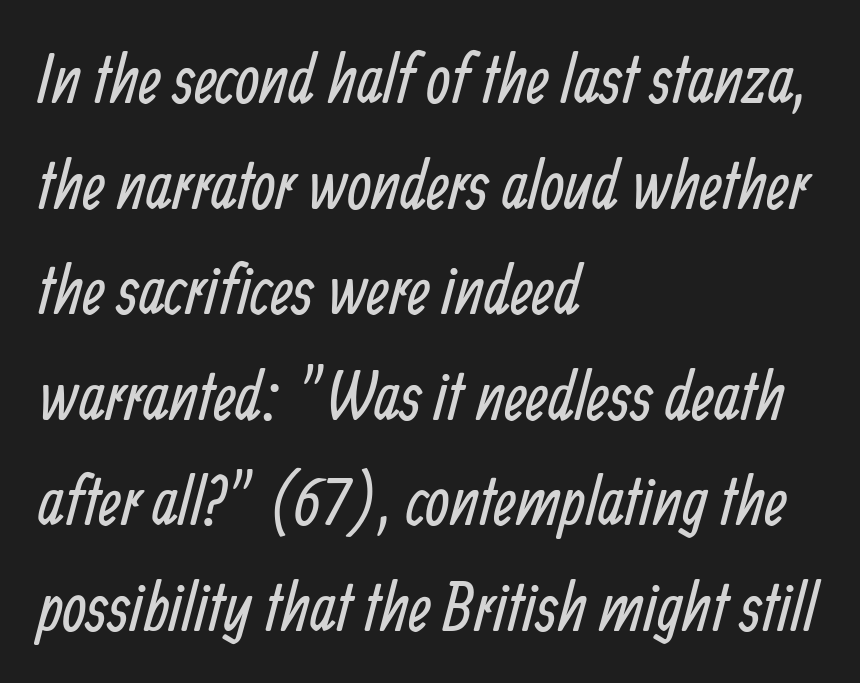
Q: Is the text bold? A: No.
Q: Is the typeface a serif or a sans-serif typeface? A: Sans-serif.
Q: Is the text underlined? A: No.
Q: How is the paragraph aligned? A: Left-aligned.
Q: Is the spacing between letters normal or unusually wide? A: Normal.
Q: Is the spacing between lines tight, normal or loose? A: Normal.
Q: Width (condensed, normal, or wide)? A: Condensed.
Q: Stroke contrast? A: Low.
Q: x-height? A: Medium.
Q: Monospaced? A: No.
